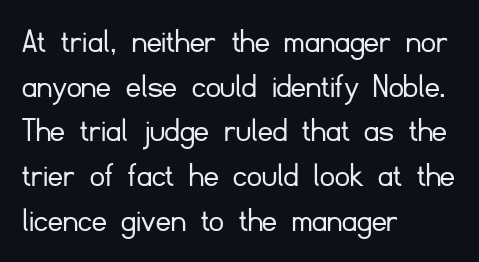
{"serif": "no", "italic": "no", "bold": "no", "weight": "light", "width": "normal", "stroke_contrast": "low", "x_height": "small", "monospaced": "no", "underline": "no", "align": "left", "line_spacing_ratio": 1.24, "letter_spacing": "normal", "letter_spacing_em": 0.0, "glyph_px": 36}
